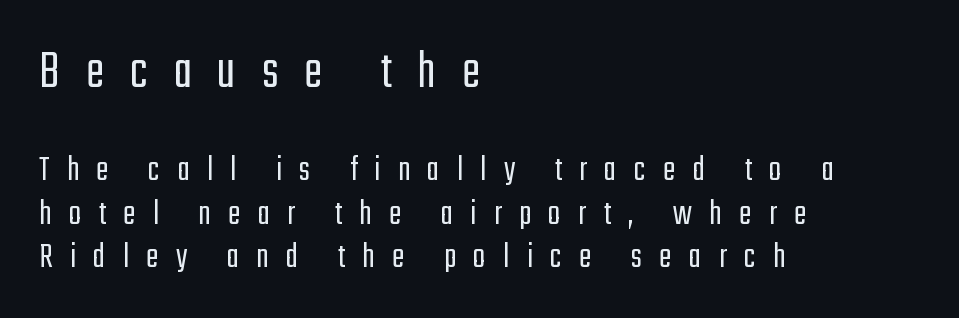
{"serif": "no", "italic": "no", "bold": "no", "weight": "light", "width": "condensed", "stroke_contrast": "low", "x_height": "medium", "monospaced": "no", "underline": "no", "align": "left", "line_spacing_ratio": 1.17, "letter_spacing": "wide", "letter_spacing_em": 0.47, "larger_block": "first", "size_ratio": 1.49, "glyph_px": 55}
